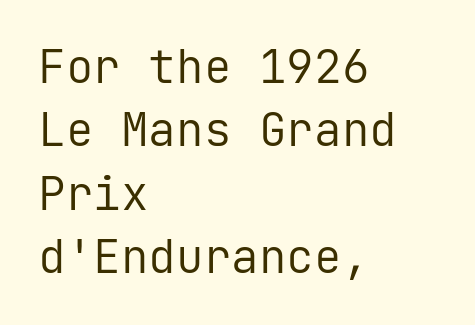
{"serif": "no", "italic": "no", "bold": "no", "weight": "regular", "width": "normal", "stroke_contrast": "low", "x_height": "medium", "monospaced": "yes", "underline": "no", "align": "left", "line_spacing": "normal", "line_spacing_ratio": 1.38, "letter_spacing": "normal", "letter_spacing_em": 0.0, "glyph_px": 46}
